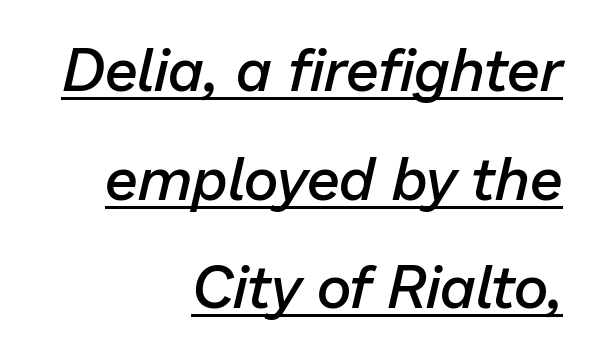
The whole block is typeset with a tilt. These lines are set flush right with a ragged left edge. Bold? Not quite — semibold, heavier than regular but stopping short. Words appear dense and cohesive because spacing is normal. Varying glyph widths throughout — classic text-font behaviour.
